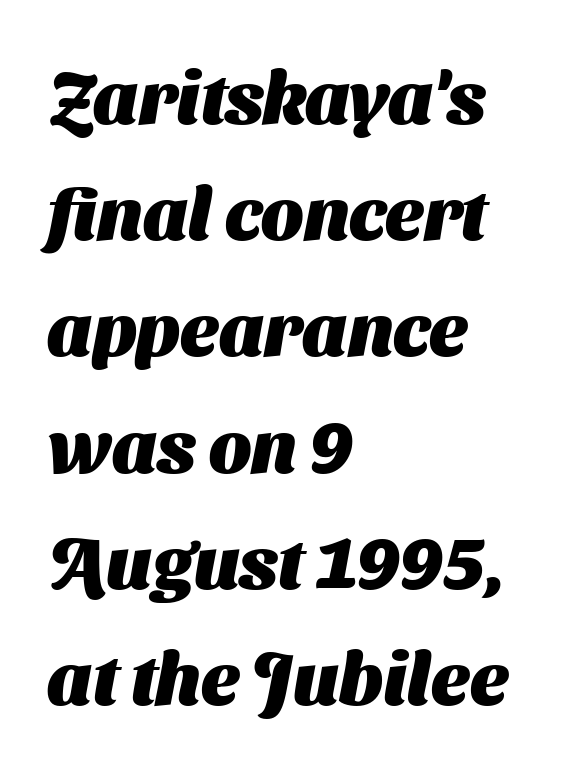
Q: Is the text bold? A: Yes.
Q: Is the typeface a serif or a sans-serif typeface? A: Sans-serif.
Q: Is the text underlined? A: No.
Q: How is the paragraph aligned? A: Left-aligned.
Q: Is the spacing between letters normal or unusually wide? A: Normal.
Q: Is the spacing between lines tight, normal or loose? A: Normal.
Q: Width (condensed, normal, or wide)? A: Normal.
Q: Stroke contrast? A: Medium.
Q: x-height? A: Medium.
Q: Monospaced? A: No.
